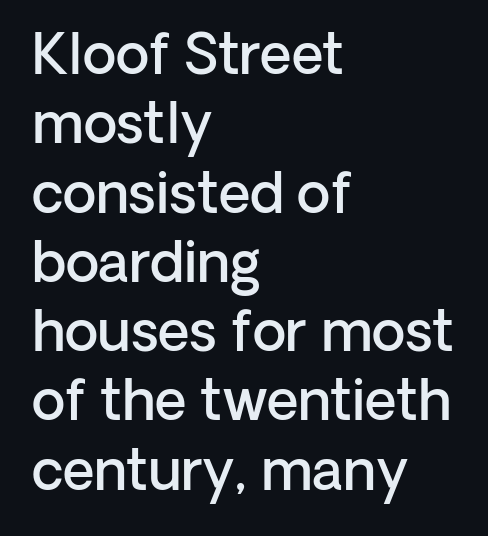
Stroke terminals: plain, sans-serif. Strokes here are thickened, but only to semibold level. Descenders are the only things crossing below the line. Each letter keeps its own natural width here, so spacing adapts to shape. Does the copy run flush right? No — it runs flush left. Short note: letters normally spaced.
